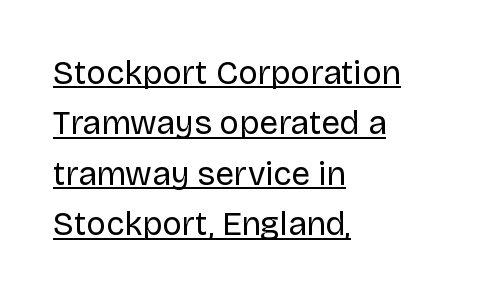
Q: Is the text bold? A: No.
Q: Is the text italic (slanted)? A: No, it is upright.
Q: Is the typeface a serif or a sans-serif typeface? A: Sans-serif.
Q: Is the text underlined? A: Yes.
Q: How is the paragraph aligned? A: Left-aligned.
Q: Is the spacing between letters normal or unusually wide? A: Normal.
Q: Is the spacing between lines tight, normal or loose? A: Normal.
Q: Width (condensed, normal, or wide)? A: Normal.
Q: Stroke contrast? A: Low.
Q: x-height? A: Large.
Q: Monospaced? A: No.
